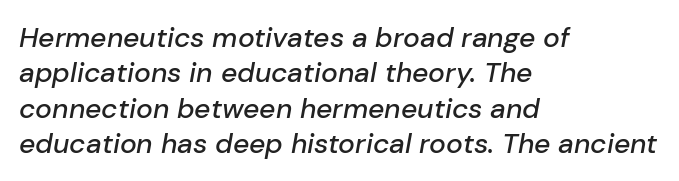
Q: Is the text italic (slanted)? A: Yes, it leans right by about 10 degrees.
Q: Is the text underlined? A: No.
Q: How is the paragraph aligned? A: Left-aligned.
Q: Is the spacing between letters normal or unusually wide? A: Normal.
Q: Is the spacing between lines tight, normal or loose? A: Normal.
Q: Width (condensed, normal, or wide)? A: Normal.
Q: Stroke contrast? A: Low.
Q: x-height? A: Medium.
Q: Monospaced? A: No.
